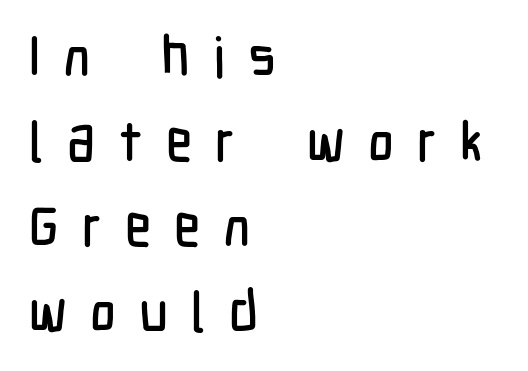
{"serif": "no", "italic": "no", "width": "condensed", "stroke_contrast": "low", "x_height": "medium", "monospaced": "no", "underline": "no", "align": "left", "line_spacing": "normal", "line_spacing_ratio": 1.52, "letter_spacing": "wide", "letter_spacing_em": 0.41, "glyph_px": 56}
